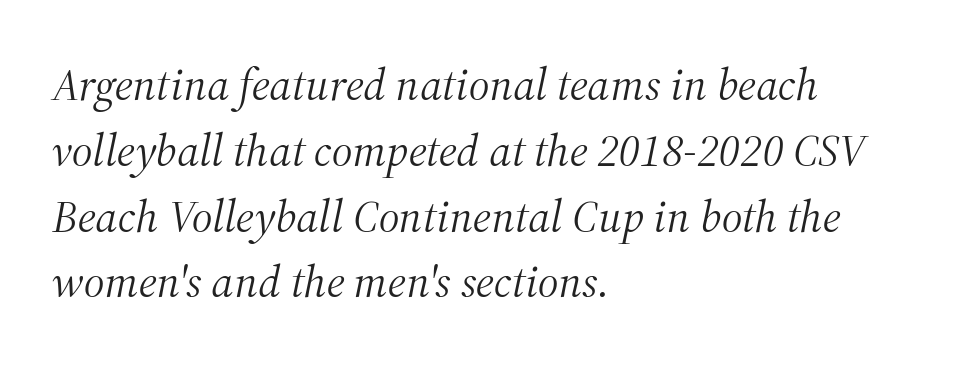
The image shows 46 px light serif type, italic (leaning right); set left-aligned, normal line spacing (1.43x), normal letter spacing, not underlined; medium stroke contrast and a medium x-height.
